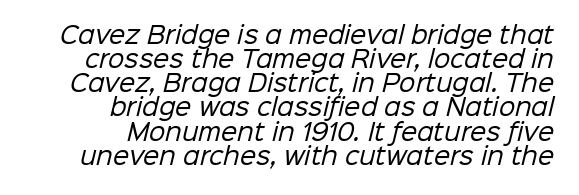
Q: Is the text bold? A: No.
Q: Is the text underlined? A: No.
Q: How is the paragraph aligned? A: Right-aligned.
Q: Is the spacing between letters normal or unusually wide? A: Normal.
Q: Is the spacing between lines tight, normal or loose? A: Tight.
